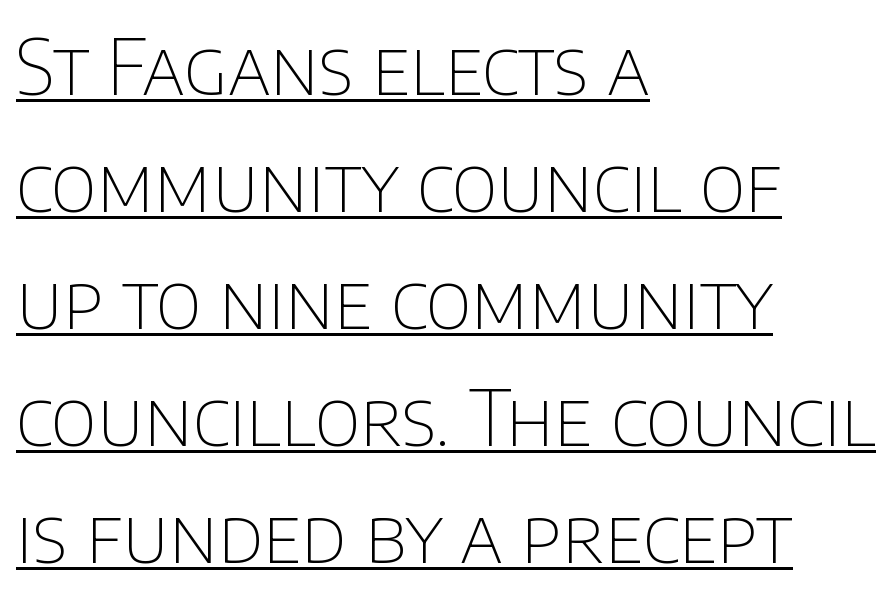
Q: Is the text bold? A: No.
Q: Is the text italic (slanted)? A: No, it is upright.
Q: Is the typeface a serif or a sans-serif typeface? A: Sans-serif.
Q: Is the text underlined? A: Yes.
Q: How is the paragraph aligned? A: Left-aligned.
Q: Is the spacing between letters normal or unusually wide? A: Normal.
Q: Is the spacing between lines tight, normal or loose? A: Normal.
Q: Width (condensed, normal, or wide)? A: Normal.
Q: Stroke contrast? A: Low.
Q: x-height? A: Large.
Q: Monospaced? A: No.
